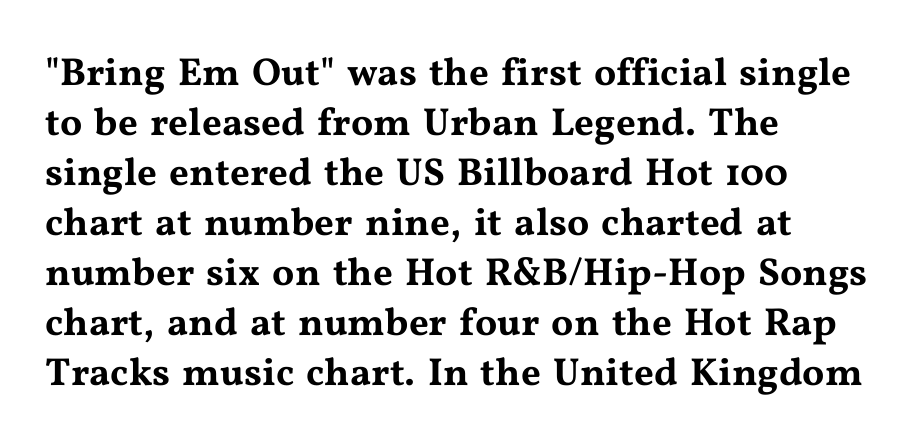
Beneath every word, the page is bare. Unlike italic type, these characters show no tilt at all. Line beginnings align vertically; line endings do not. Observe the serifs anchoring each vertical stroke in this sample. How would I describe the line gaps? Plain and ordinary. The letters sit at their default tracking, neither squeezed nor spread.
